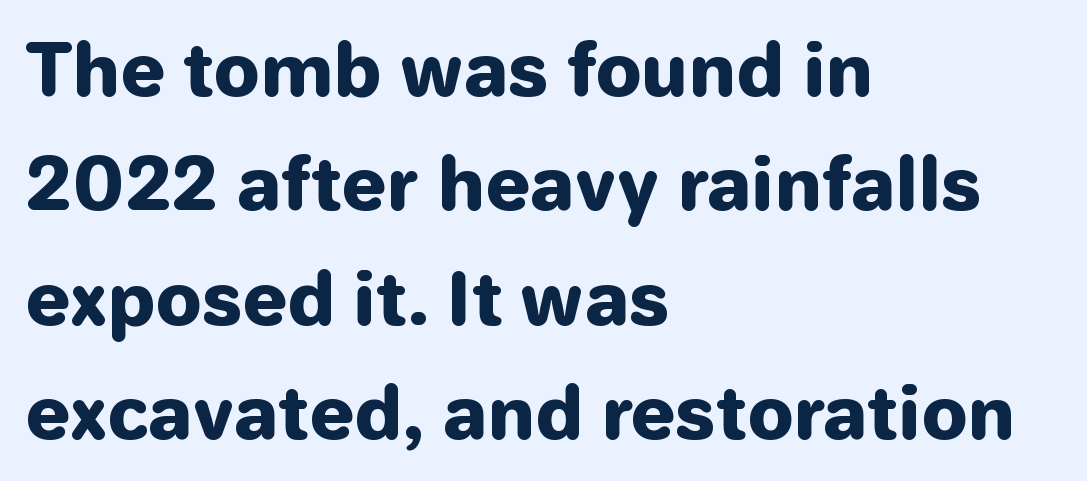
The passage shown stacks its lines at a standard gap. You can tell from the bare stems that sans-serif type was used. No extra tracking has been applied to these lines. Students, this is bold: see how much ink each stroke carries. Do the letters lean? They stand straight. The glyphs are unaccompanied by any horizontal stroke below them.
